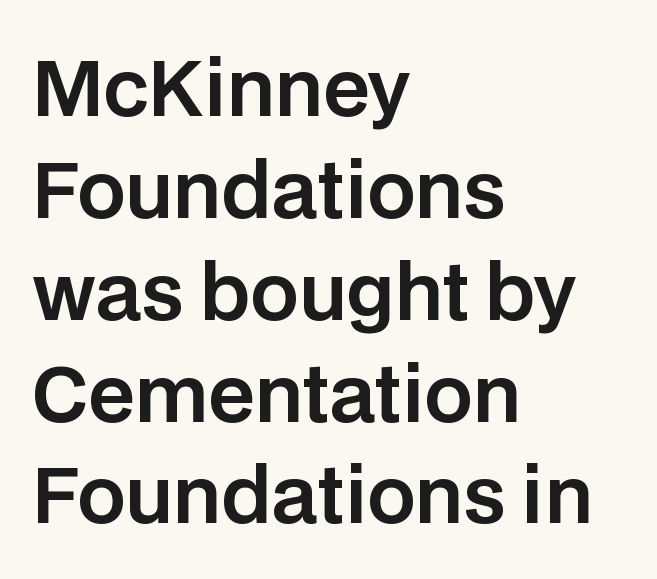
{"serif": "no", "italic": "no", "width": "normal", "stroke_contrast": "low", "x_height": "large", "monospaced": "no", "underline": "no", "align": "left", "line_spacing": "normal", "line_spacing_ratio": 1.34, "letter_spacing": "normal", "letter_spacing_em": 0.0, "glyph_px": 76}
